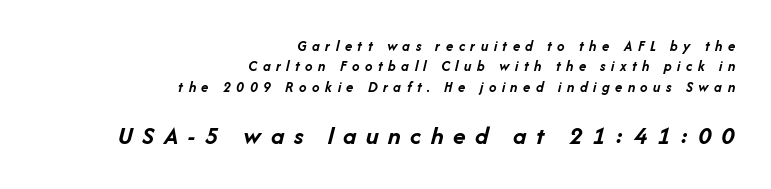
Display-style spreading of the glyphs; the letterfit is very open. Reading top to bottom, the characters get bigger at the block break. Regular leading. Lines of text with bare space underneath.
